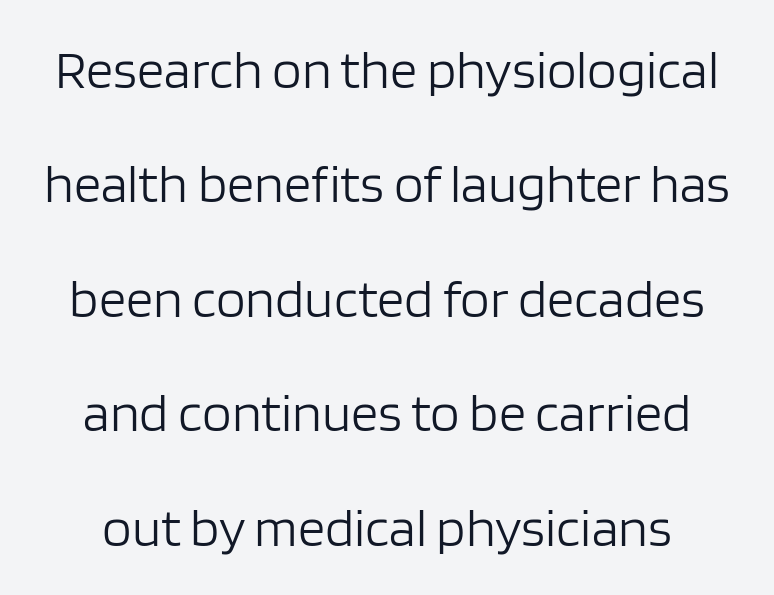
Q: Is the text bold? A: No.
Q: Is the text italic (slanted)? A: No, it is upright.
Q: Is the typeface a serif or a sans-serif typeface? A: Sans-serif.
Q: Is the text underlined? A: No.
Q: Is the spacing between letters normal or unusually wide? A: Normal.
Q: Is the spacing between lines tight, normal or loose? A: Loose.
Q: Width (condensed, normal, or wide)? A: Normal.
Q: Stroke contrast? A: Low.
Q: x-height? A: Large.
Q: Monospaced? A: No.
